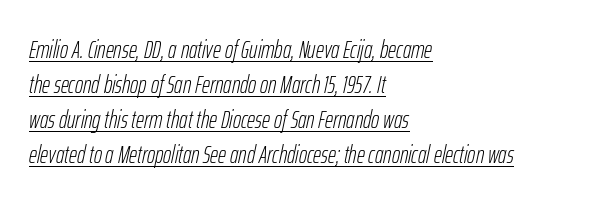
The image shows 25 px text type, italic (leaning right); set left-aligned, normal line spacing (1.4x), normal letter spacing, underlined.
